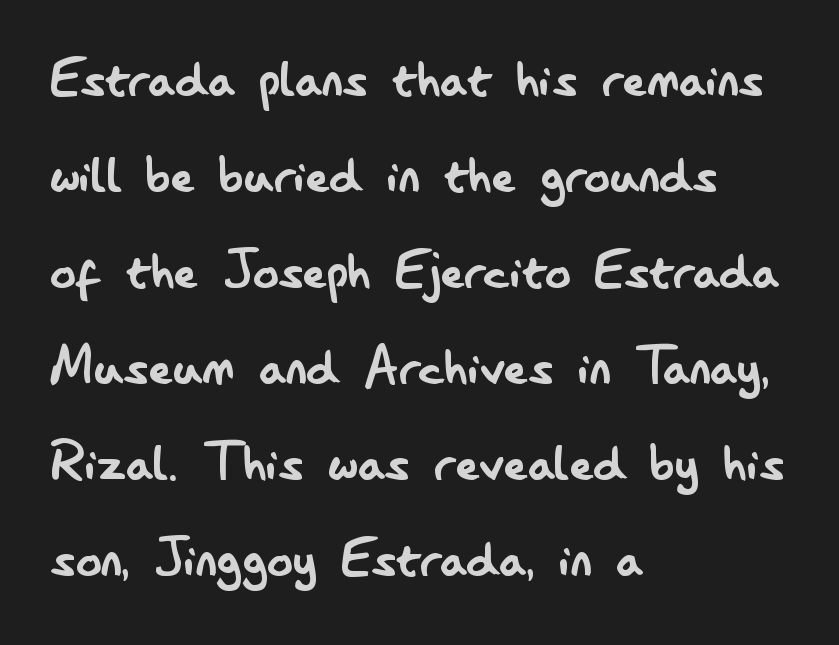
{"serif": "no", "italic": "no", "bold": "no", "weight": "regular", "width": "condensed", "stroke_contrast": "low", "x_height": "small", "monospaced": "no", "underline": "no", "align": "left", "line_spacing": "normal", "line_spacing_ratio": 1.5, "letter_spacing": "normal", "letter_spacing_em": 0.0, "glyph_px": 64}
